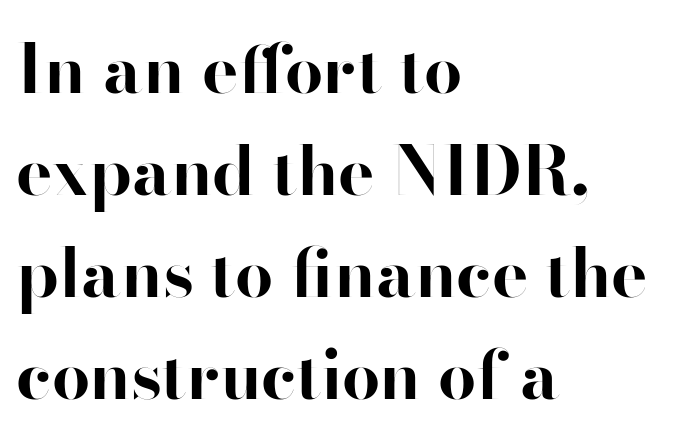
{"serif": "no", "italic": "no", "bold": "yes", "weight": "bold", "width": "normal", "stroke_contrast": "high", "x_height": "small", "monospaced": "no", "underline": "no", "align": "left", "line_spacing": "normal", "line_spacing_ratio": 1.5, "letter_spacing": "normal", "letter_spacing_em": 0.0, "glyph_px": 68}
